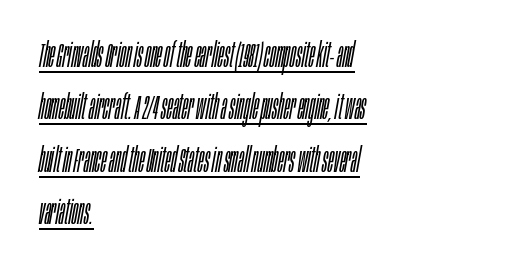
{"italic": "yes", "lean": "right", "slant_degrees": 10, "bold": "no", "weight": "light", "width": "condensed", "stroke_contrast": "low", "x_height": "large", "monospaced": "no", "underline": "yes", "align": "left", "line_spacing": "normal", "line_spacing_ratio": 1.5, "letter_spacing": "normal", "letter_spacing_em": 0.0, "glyph_px": 35}
